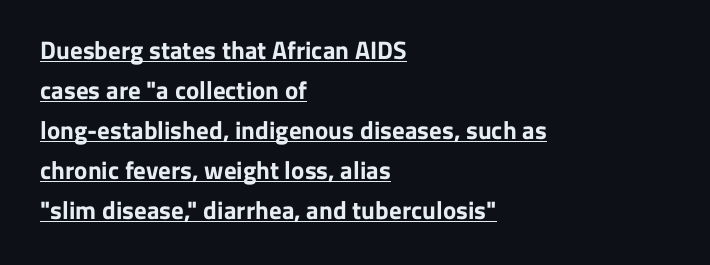
The image shows 25 px bold type, upright; set left-aligned, normal line spacing (1.6x), normal letter spacing, underlined.
